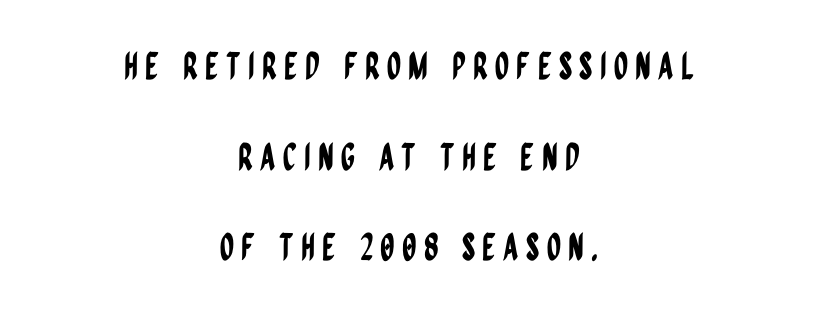
{"serif": "no", "italic": "no", "width": "condensed", "stroke_contrast": "low", "x_height": "large", "monospaced": "no", "underline": "no", "align": "center", "line_spacing": "loose", "line_spacing_ratio": 2.45, "glyph_px": 37}
